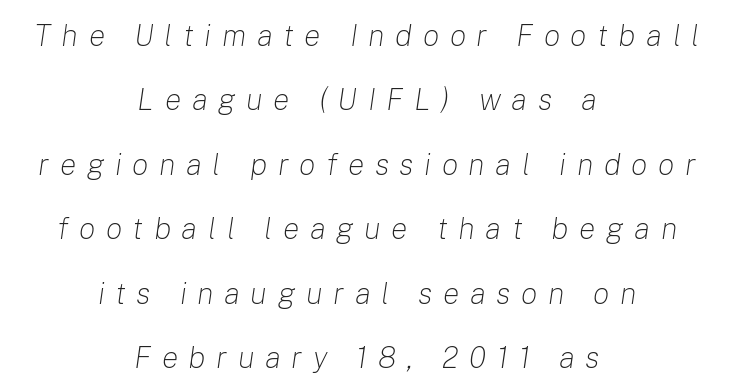
{"italic": "yes", "lean": "right", "slant_degrees": 8, "bold": "no", "weight": "light", "width": "normal", "stroke_contrast": "low", "x_height": "medium", "monospaced": "no", "underline": "no", "align": "center", "line_spacing": "loose", "line_spacing_ratio": 2.08, "letter_spacing": "wide", "letter_spacing_em": 0.34, "glyph_px": 31}
